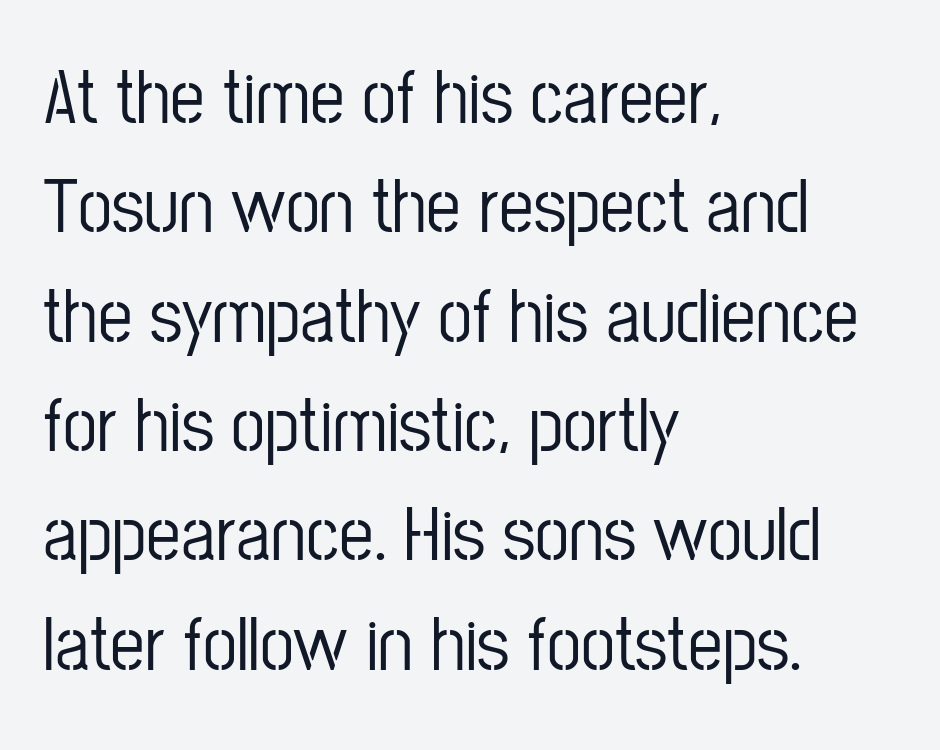
Q: Is the text italic (slanted)? A: No, it is upright.
Q: Is the typeface a serif or a sans-serif typeface? A: Sans-serif.
Q: Is the text underlined? A: No.
Q: How is the paragraph aligned? A: Left-aligned.
Q: Is the spacing between letters normal or unusually wide? A: Normal.
Q: Is the spacing between lines tight, normal or loose? A: Normal.
Q: Width (condensed, normal, or wide)? A: Condensed.
Q: Stroke contrast? A: Low.
Q: x-height? A: Medium.
Q: Monospaced? A: No.
